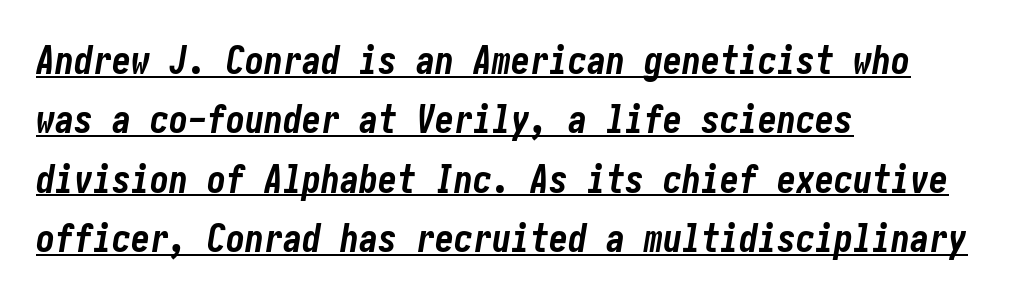
{"italic": "yes", "lean": "right", "slant_degrees": 10, "bold": "yes", "weight": "bold", "width": "condensed", "stroke_contrast": "low", "x_height": "medium", "underline": "yes", "align": "left", "line_spacing": "normal", "line_spacing_ratio": 1.56, "letter_spacing": "normal", "letter_spacing_em": 0.0, "glyph_px": 38}
